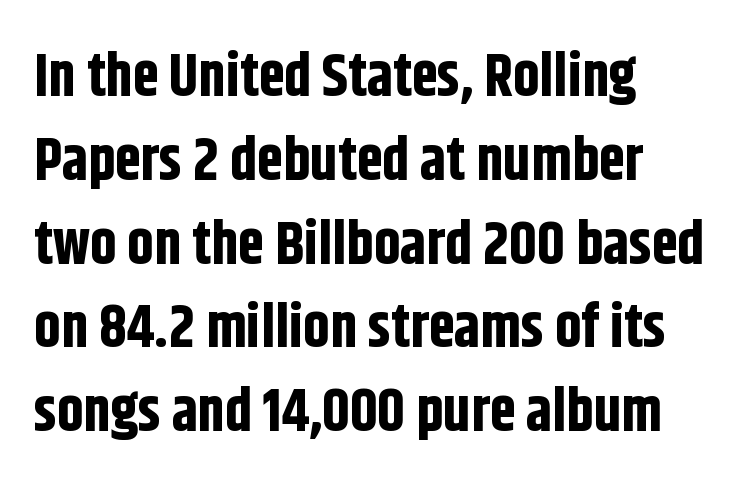
{"serif": "no", "italic": "no", "bold": "yes", "weight": "bold", "width": "condensed", "stroke_contrast": "low", "x_height": "large", "monospaced": "no", "underline": "no", "align": "left", "line_spacing": "normal", "line_spacing_ratio": 1.42, "letter_spacing": "normal", "letter_spacing_em": 0.0, "glyph_px": 59}
